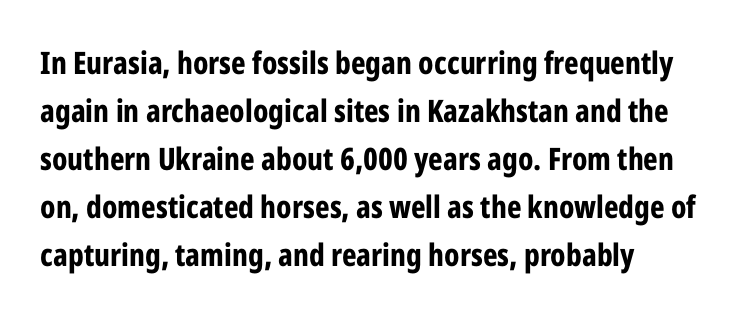
The image shows 31 px bold, condensed sans-serif type, upright; set left-aligned, normal line spacing (1.55x), normal letter spacing, not underlined; low stroke contrast and a medium x-height.
